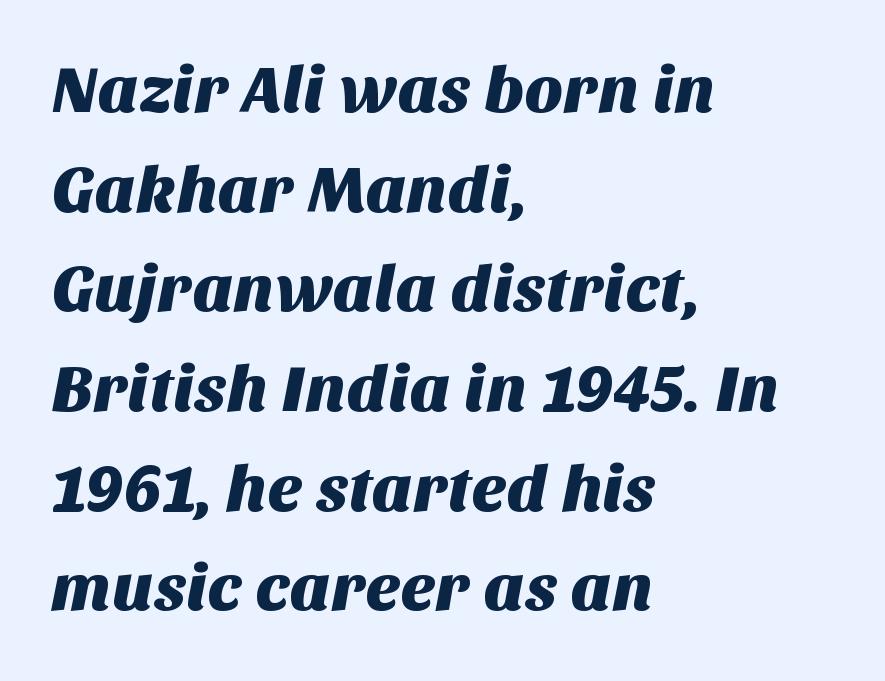
The image shows 66 px sans-serif type; set left-aligned, normal line spacing (1.51x), normal letter spacing, not underlined; medium stroke contrast and a large x-height.
